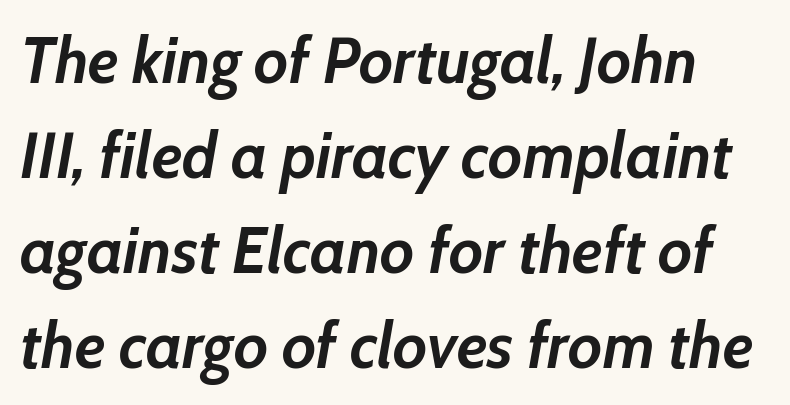
The image shows 65 px semibold type, italic (leaning right); set normal line spacing (1.46x), normal letter spacing, not underlined; low stroke contrast and a medium x-height.
